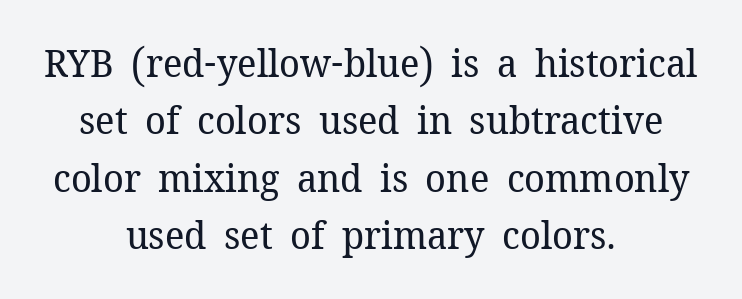
{"serif": "yes", "italic": "no", "bold": "no", "weight": "regular", "width": "normal", "stroke_contrast": "low", "x_height": "medium", "monospaced": "no", "underline": "no", "align": "center", "line_spacing": "normal", "line_spacing_ratio": 1.47, "letter_spacing": "normal", "letter_spacing_em": 0.0, "glyph_px": 39}
